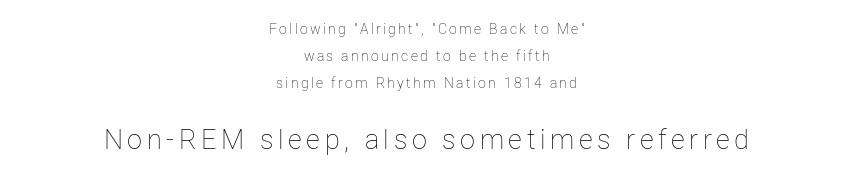
The image shows 27 px text type, upright; set centered, loose line spacing (1.92x), not underlined; the second (bottom) block is 1.93x larger.
